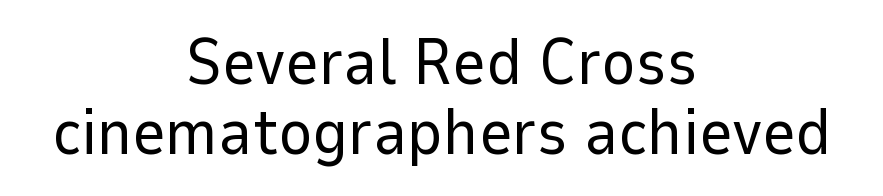
{"serif": "no", "italic": "no", "bold": "no", "weight": "regular", "width": "normal", "stroke_contrast": "low", "x_height": "medium", "monospaced": "no", "underline": "no", "align": "center", "line_spacing": "tight", "line_spacing_ratio": 1.08, "letter_spacing": "normal", "letter_spacing_em": 0.0, "glyph_px": 65}
